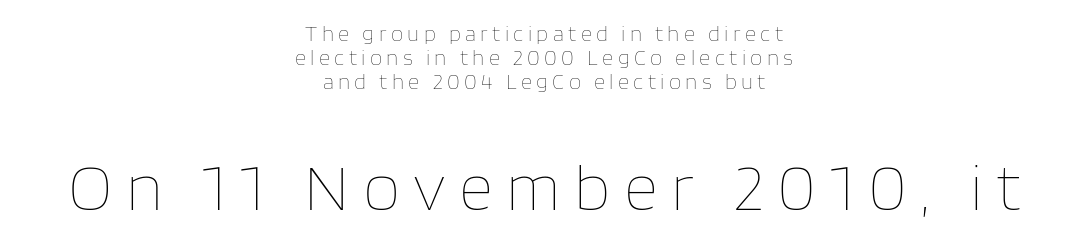
Q: Is the text bold? A: No.
Q: Is the text italic (slanted)? A: No, it is upright.
Q: Is the text underlined? A: No.
Q: How is the paragraph aligned? A: Centered.
Q: Is the spacing between letters normal or unusually wide? A: Unusually wide.
Q: Is the spacing between lines tight, normal or loose? A: Tight.
Q: Which block of text is set in a larger size, the first (top) or the second (bottom)? A: The second (bottom) one.
Q: Width (condensed, normal, or wide)? A: Normal.
Q: Stroke contrast? A: Low.
Q: x-height? A: Large.
Q: Monospaced? A: No.
